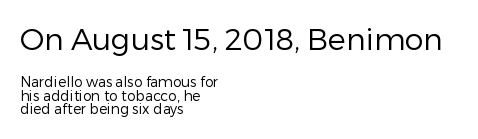
{"serif": "no", "italic": "no", "bold": "no", "weight": "regular", "width": "normal", "stroke_contrast": "low", "x_height": "medium", "monospaced": "no", "underline": "no", "align": "left", "line_spacing": "tight", "line_spacing_ratio": 0.97, "letter_spacing": "normal", "letter_spacing_em": 0.0, "larger_block": "first", "size_ratio": 2.14, "glyph_px": 30}
